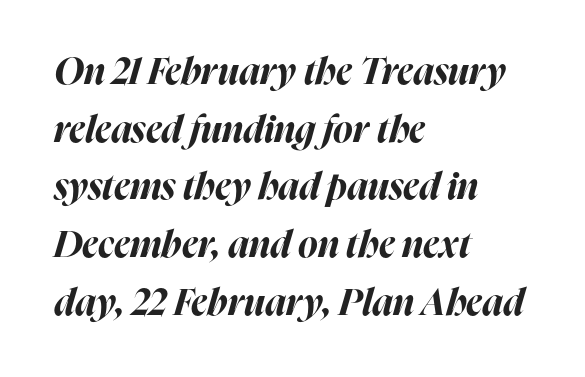
The image shows 37 px bold type, italic (leaning right); set left-aligned, normal line spacing (1.56x), normal letter spacing, not underlined; high stroke contrast and a medium x-height.
